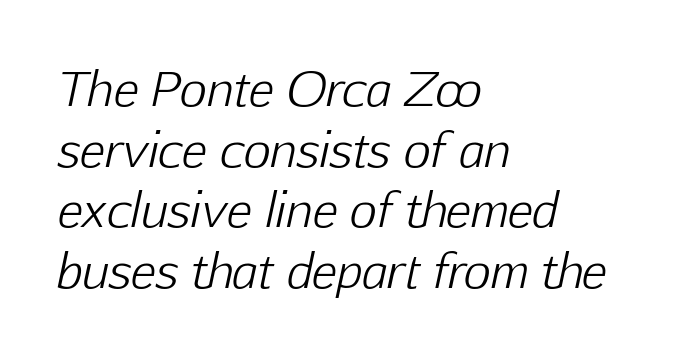
Q: Is the text bold? A: No.
Q: Is the text italic (slanted)? A: Yes, it leans right by about 12 degrees.
Q: Is the text underlined? A: No.
Q: How is the paragraph aligned? A: Left-aligned.
Q: Is the spacing between letters normal or unusually wide? A: Normal.
Q: Is the spacing between lines tight, normal or loose? A: Normal.
Q: Width (condensed, normal, or wide)? A: Normal.
Q: Stroke contrast? A: Low.
Q: x-height? A: Medium.
Q: Monospaced? A: No.
